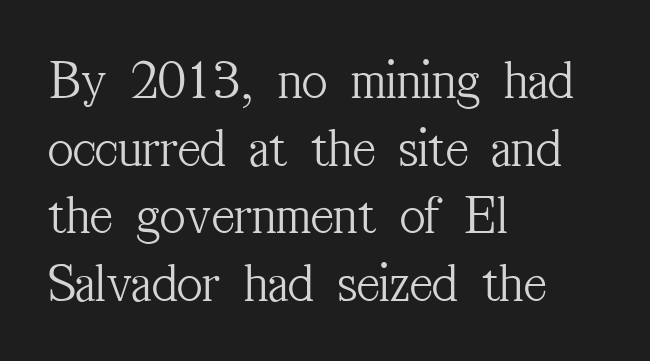
A typesetter would label this face a serif. No word sits above an underline. No extra ink here — the face is not bold. The gaps between neighbouring characters are ordinary and unremarkable. Italic? Not at all — the glyphs are vertical.
